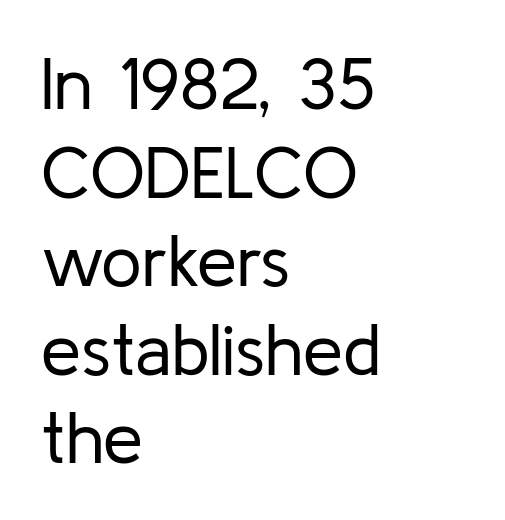
Q: Is the text bold? A: No.
Q: Is the text italic (slanted)? A: No, it is upright.
Q: Is the typeface a serif or a sans-serif typeface? A: Sans-serif.
Q: Is the text underlined? A: No.
Q: How is the paragraph aligned? A: Left-aligned.
Q: Is the spacing between letters normal or unusually wide? A: Normal.
Q: Width (condensed, normal, or wide)? A: Normal.
Q: Stroke contrast? A: Low.
Q: x-height? A: Medium.
Q: Monospaced? A: No.
